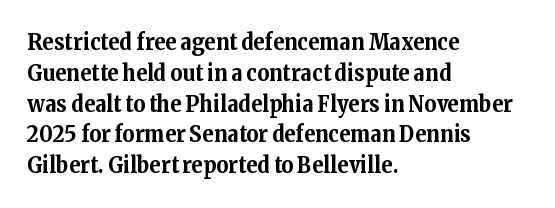
{"italic": "no", "bold": "yes", "underline": "no", "align": "left", "line_spacing": "normal", "line_spacing_ratio": 1.34, "letter_spacing": "normal", "letter_spacing_em": 0.0, "glyph_px": 23}
